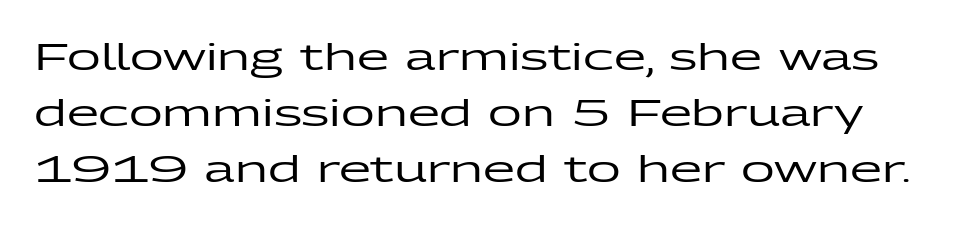
Has an underline been added? It has not. Font category for this specimen: sans-serif. A typesetter would call this zero additional tracking. This sample uses an upright cut, with every glyph sitting square on the baseline. Looks like regular typesetting: each glyph gets only the width it needs.
